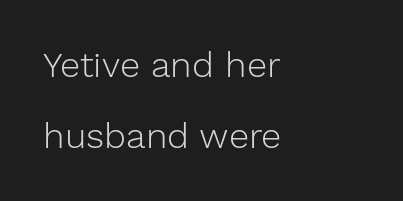
{"serif": "no", "italic": "no", "bold": "no", "weight": "light", "width": "normal", "stroke_contrast": "low", "x_height": "medium", "monospaced": "no", "underline": "no", "align": "left", "line_spacing": "loose", "line_spacing_ratio": 1.98, "letter_spacing": "normal", "letter_spacing_em": 0.0, "glyph_px": 36}
